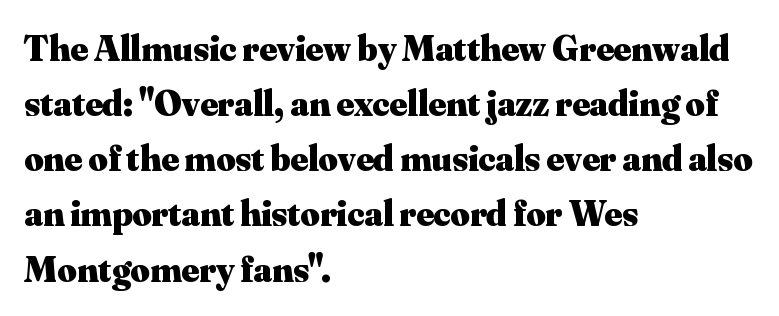
{"serif": "yes", "italic": "no", "bold": "yes", "weight": "heavy", "width": "normal", "stroke_contrast": "medium", "x_height": "small", "monospaced": "no", "underline": "no", "align": "left", "line_spacing": "normal", "line_spacing_ratio": 1.49, "letter_spacing": "normal", "letter_spacing_em": 0.0, "glyph_px": 37}
